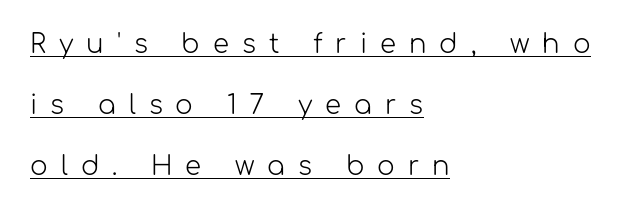
{"italic": "no", "bold": "no", "underline": "yes", "align": "left", "line_spacing": "loose", "line_spacing_ratio": 2.35, "letter_spacing": "wide", "letter_spacing_em": 0.5, "glyph_px": 26}
